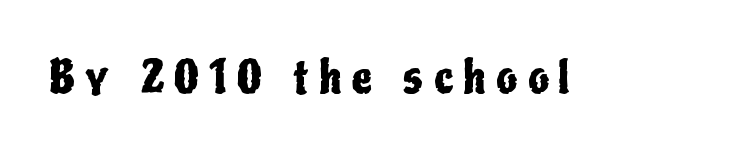
Q: Is the text italic (slanted)? A: No, it is upright.
Q: Is the typeface a serif or a sans-serif typeface? A: Sans-serif.
Q: Is the text underlined? A: No.
Q: Is the spacing between letters normal or unusually wide? A: Unusually wide.
Q: Width (condensed, normal, or wide)? A: Condensed.
Q: Stroke contrast? A: Low.
Q: x-height? A: Medium.
Q: Monospaced? A: No.
